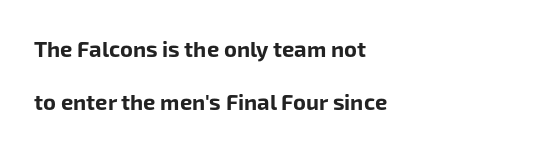
The letters stand upright; this is a roman face. A great deal of white space separates one row of letters from the next. Thick stems and heavy bowls — unmistakably bold. Glyph-to-glyph distance matches everyday printed text. Letters rest on an invisible, unmarked baseline. Horizontally, the lines are justified to the leading edge only.
